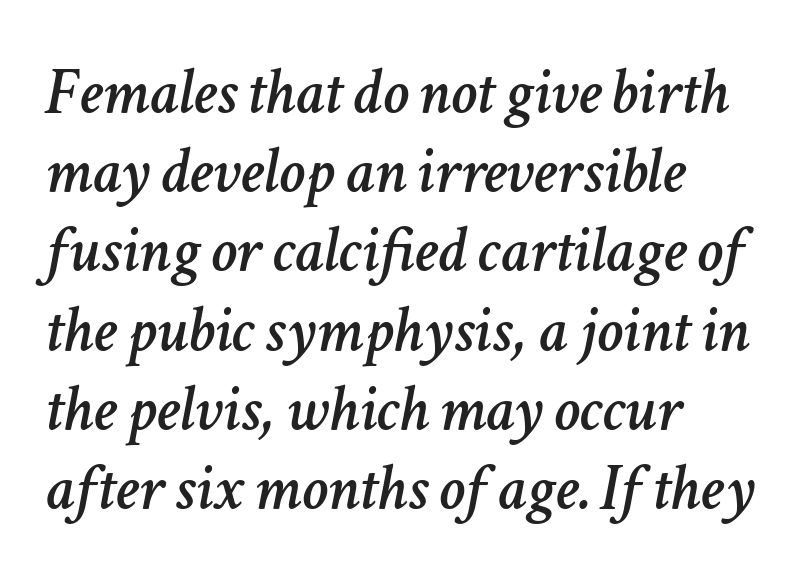
The image shows 66 px text type, italic (leaning right); set left-aligned, line spacing 1.2x, normal letter spacing, not underlined; low stroke contrast and a medium x-height.
